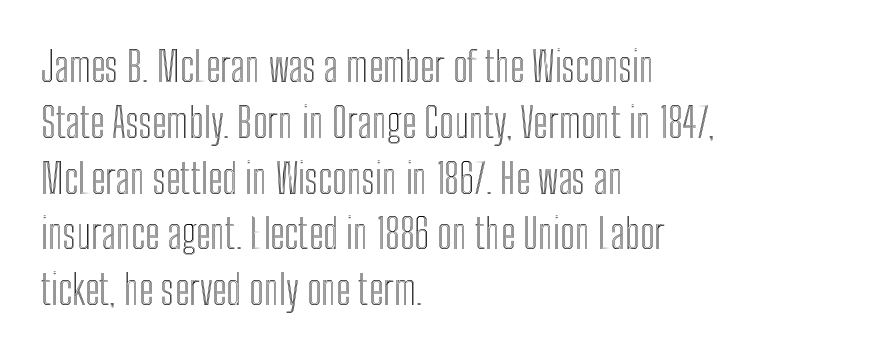
{"italic": "no", "width": "condensed", "x_height": "medium", "monospaced": "no", "underline": "no", "align": "left", "line_spacing": "normal", "line_spacing_ratio": 1.36, "letter_spacing": "normal", "letter_spacing_em": 0.0, "glyph_px": 41}
